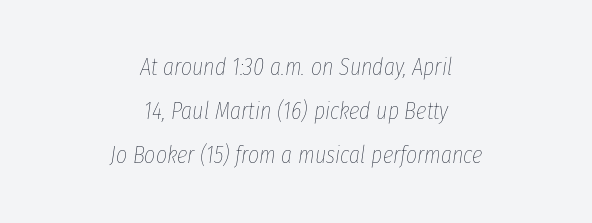
This is oblique type, the kind used for emphasis or titles. Is the type heavy? It reads as light-to-regular instead. The tracking reads as untouched default to a designer's eye. The string is rendered with underlining switched off.
